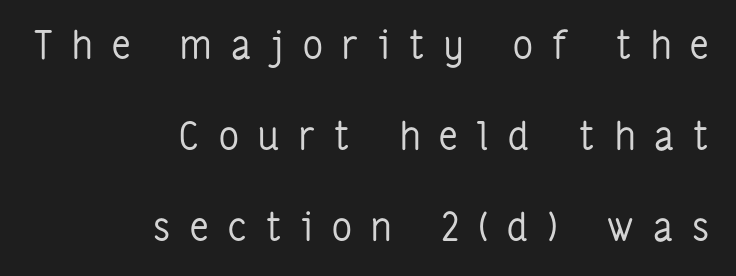
Q: Is the text bold? A: No.
Q: Is the text italic (slanted)? A: No, it is upright.
Q: Is the typeface a serif or a sans-serif typeface? A: Sans-serif.
Q: Is the text underlined? A: No.
Q: How is the paragraph aligned? A: Right-aligned.
Q: Is the spacing between letters normal or unusually wide? A: Unusually wide.
Q: Is the spacing between lines tight, normal or loose? A: Loose.
Q: Width (condensed, normal, or wide)? A: Condensed.
Q: Stroke contrast? A: Low.
Q: x-height? A: Medium.
Q: Monospaced? A: No.
